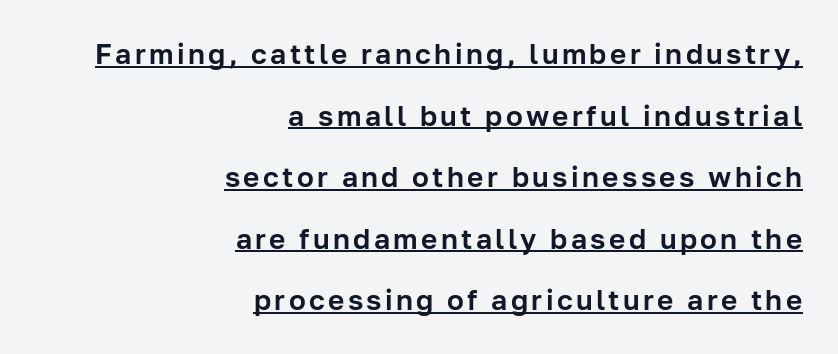
Q: Is the text italic (slanted)? A: No, it is upright.
Q: Is the typeface a serif or a sans-serif typeface? A: Sans-serif.
Q: Is the text underlined? A: Yes.
Q: How is the paragraph aligned? A: Right-aligned.
Q: Is the spacing between lines tight, normal or loose? A: Loose.
Q: Width (condensed, normal, or wide)? A: Normal.
Q: Stroke contrast? A: Low.
Q: x-height? A: Medium.
Q: Monospaced? A: No.
